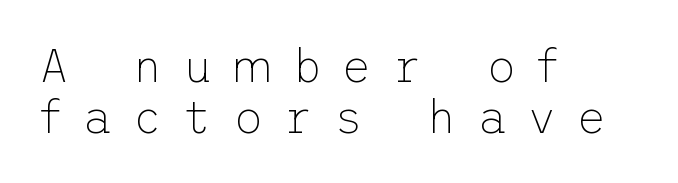
Q: Is the text bold? A: No.
Q: Is the text italic (slanted)? A: No, it is upright.
Q: Is the typeface a serif or a sans-serif typeface? A: Sans-serif.
Q: Is the text underlined? A: No.
Q: How is the paragraph aligned? A: Left-aligned.
Q: Is the spacing between letters normal or unusually wide? A: Unusually wide.
Q: Is the spacing between lines tight, normal or loose? A: Tight.
Q: Width (condensed, normal, or wide)? A: Normal.
Q: Stroke contrast? A: Low.
Q: x-height? A: Medium.
